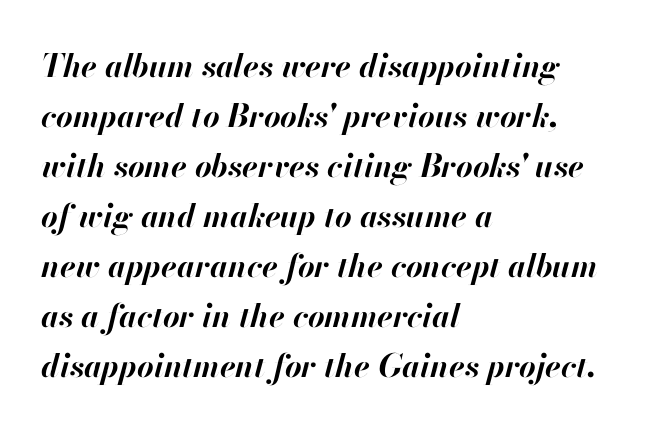
The letters are bold, with thick, heavy strokes. Compared with ordinary roman type, these characters are visibly tilted. If you drew a ruler down the left edge, every line would touch it. Each letter keeps its own natural width here, so spacing adapts to shape.
